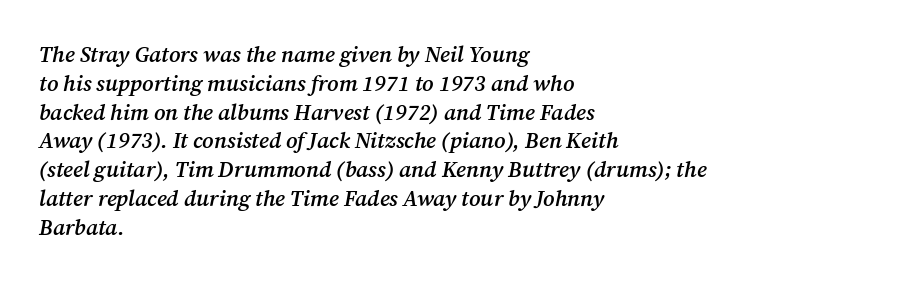
The image shows 22 px text type, italic (leaning right); set left-aligned, normal line spacing (1.31x), normal letter spacing, not underlined.
